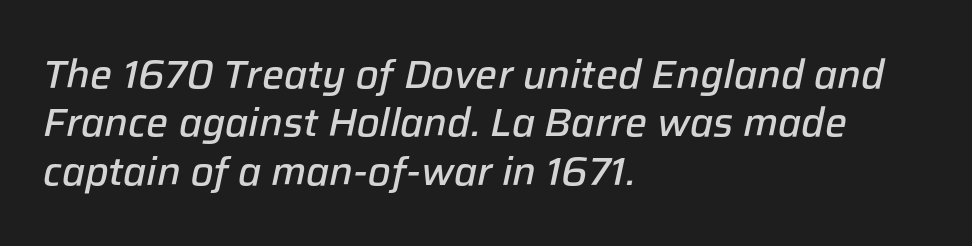
Q: Is the text bold? A: Semi-bold.
Q: Is the text italic (slanted)? A: Yes, it leans right by about 12 degrees.
Q: Is the text underlined? A: No.
Q: How is the paragraph aligned? A: Left-aligned.
Q: Is the spacing between letters normal or unusually wide? A: Normal.
Q: Width (condensed, normal, or wide)? A: Normal.
Q: Stroke contrast? A: Low.
Q: x-height? A: Medium.
Q: Monospaced? A: No.
